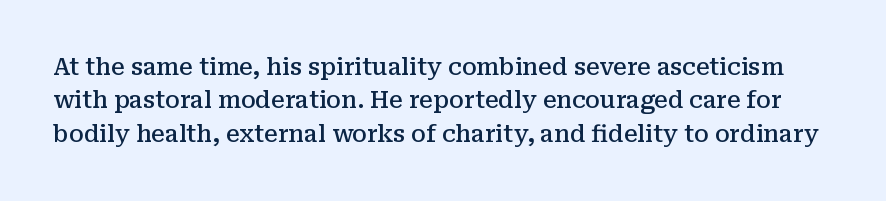
You can tell it's not italic because the verticals are truly vertical. Stroke thickness is moderately raised; the sample reads as semibold. The line texture is even and compact thanks to regular tracking. The string is rendered with underlining switched off. The vertical gap from one line to the next is medium.
